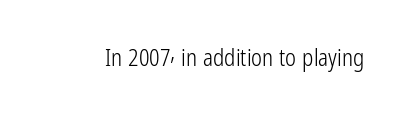
{"italic": "no", "bold": "no", "underline": "no", "letter_spacing": "normal", "letter_spacing_em": 0.0, "glyph_px": 23}
